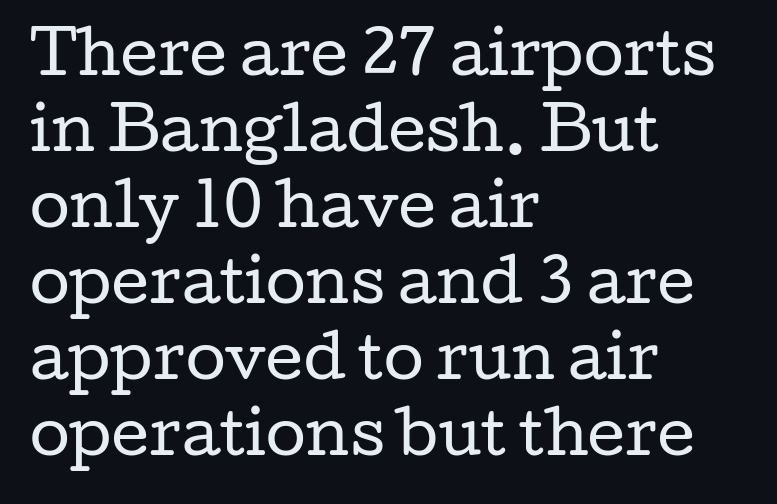
Ordinary non-slanted type is in use. This reads as an unemphasized weight, regular at the heaviest. A typesetter would call this leading conventional body-copy spacing. The font family rendered here belongs to the serif group. These lines are rendered in a variable-pitch font.
